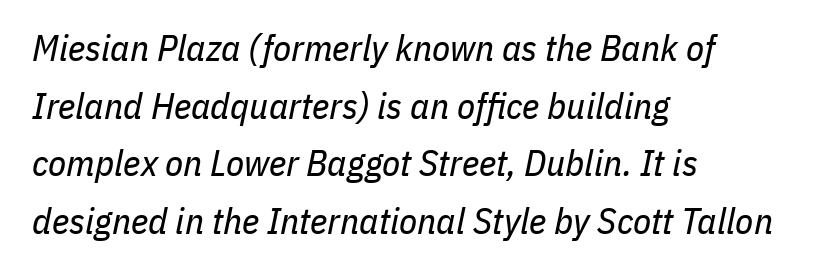
{"italic": "yes", "lean": "right", "slant_degrees": 11, "bold": "no", "weight": "regular", "width": "condensed", "stroke_contrast": "low", "x_height": "medium", "monospaced": "no", "underline": "no", "align": "left", "line_spacing": "normal", "line_spacing_ratio": 1.56, "letter_spacing": "normal", "letter_spacing_em": 0.0, "glyph_px": 37}
